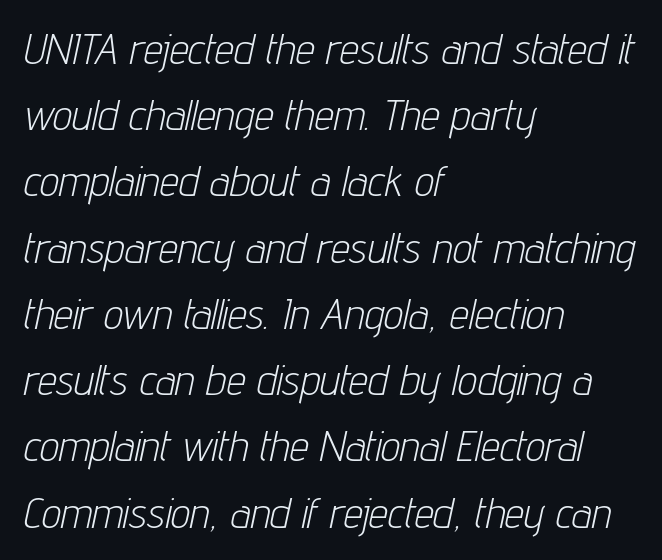
Does the lettering tilt? It does — this is italic. If you measured baseline to baseline, you'd find a middling distance. Stems and bowls with no extra thickness — not bold. This sample is left-justified, so line endings fall wherever the words run out.
